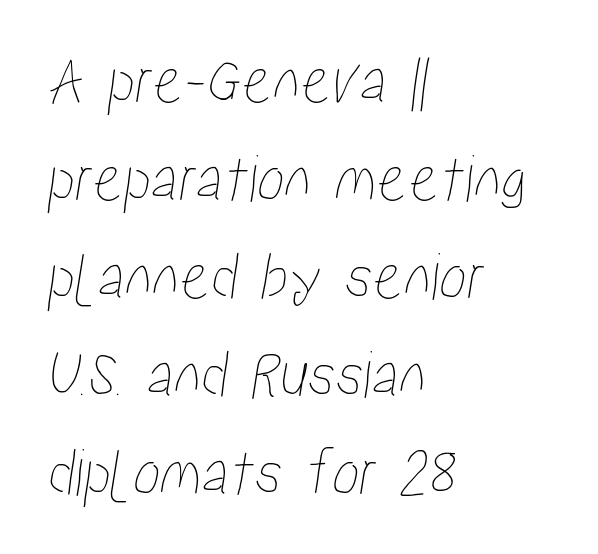
{"width": "condensed", "stroke_contrast": "low", "x_height": "medium", "monospaced": "no", "underline": "no", "align": "left", "line_spacing": "normal", "line_spacing_ratio": 1.42, "letter_spacing": "normal", "letter_spacing_em": 0.0, "glyph_px": 69}
